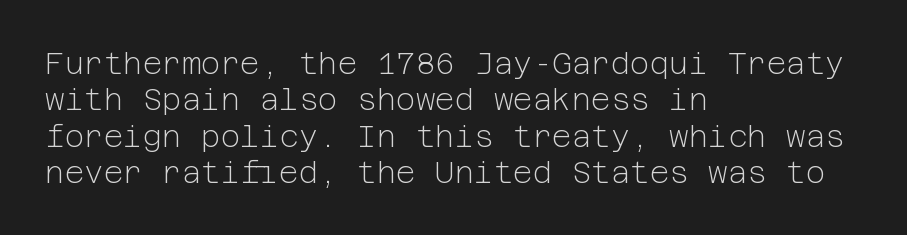
The image shows 30 px light sans-serif type, upright; set left-aligned, line spacing 1.21x, normal letter spacing, not underlined; low stroke contrast and a medium x-height.
